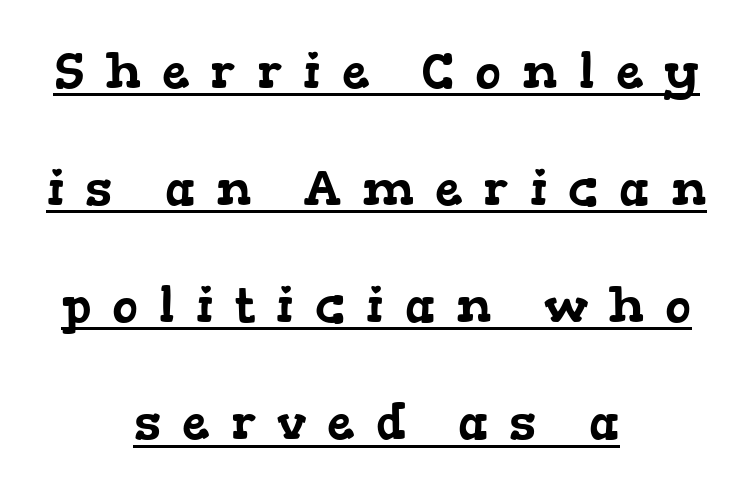
Q: Is the typeface a serif or a sans-serif typeface? A: Serif.
Q: Is the text underlined? A: Yes.
Q: How is the paragraph aligned? A: Centered.
Q: Is the spacing between letters normal or unusually wide? A: Unusually wide.
Q: Is the spacing between lines tight, normal or loose? A: Loose.
Q: Width (condensed, normal, or wide)? A: Wide.
Q: Stroke contrast? A: Low.
Q: x-height? A: Medium.
Q: Monospaced? A: No.
